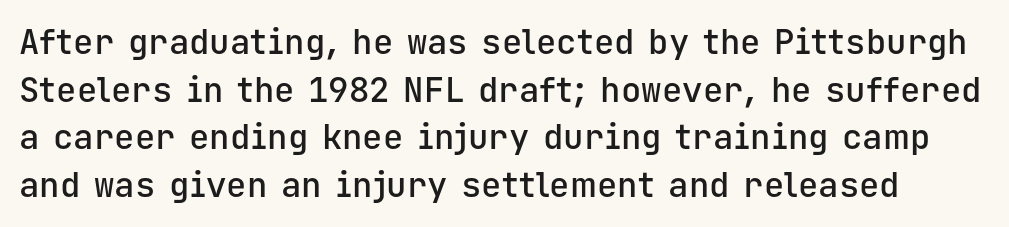
The image shows 34 px semibold sans-serif type, upright, monospaced; set normal line spacing (1.4x), normal letter spacing, not underlined; low stroke contrast and a medium x-height.
